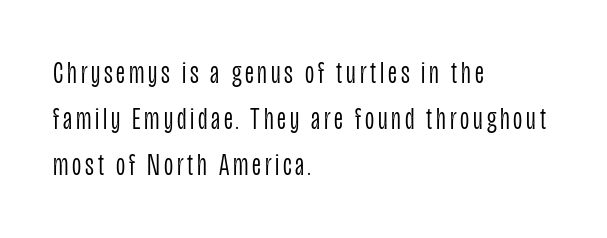
Think of a printed novel: that variable character pitch is what you see here. The font is comparable to plain body text, perhaps lighter. Is there much room between lines? A standard amount, neither cramped nor airy. This rendering features lettering with no underline.
